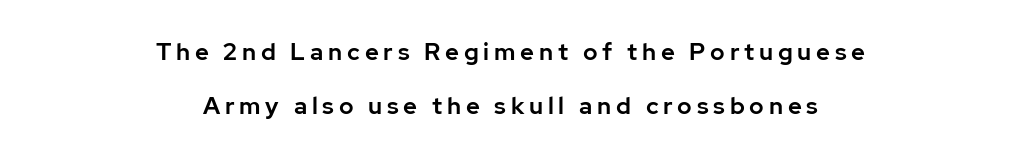
Interline gaps are noticeably wide in this sample. Visually the block forms a symmetrical silhouette, jagged on both flanks. Each row of text sits above clean, open space. The type sits square on the baseline with zero lean. Compared with typical body copy, the letter spacing here is much looser.
